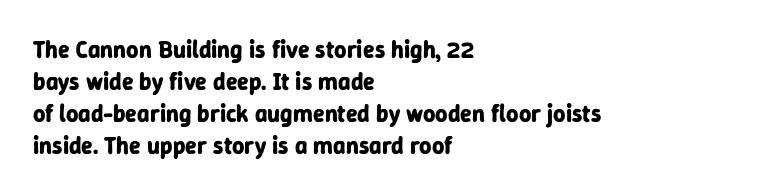
The image shows 24 px bold type, upright; set left-aligned, normal line spacing (1.33x), normal letter spacing, not underlined.
